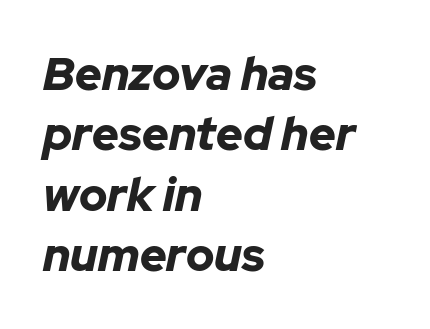
If you drew a line through each stem, it would be angled. The space directly below the letters is spotless. You could not count columns in this text — the font is proportionally spaced. One-word summary of the alignment: left. On the weight axis this lands at bold, roughly 700.
